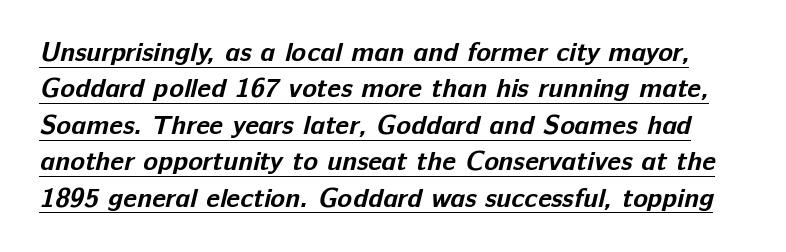
Q: Is the text bold? A: Yes.
Q: Is the text underlined? A: Yes.
Q: Is the spacing between letters normal or unusually wide? A: Normal.
Q: Is the spacing between lines tight, normal or loose? A: Normal.
